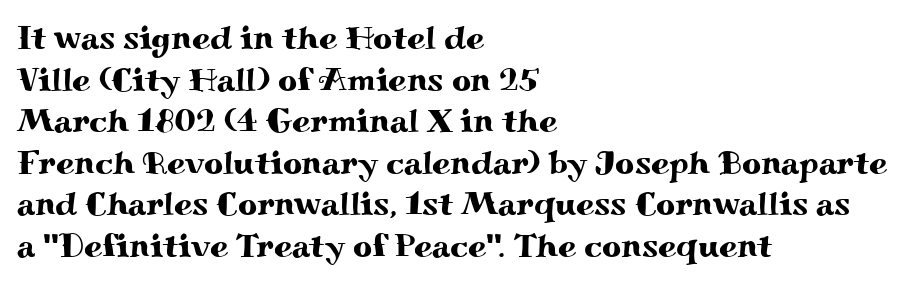
Q: Is the text italic (slanted)? A: No, it is upright.
Q: Is the typeface a serif or a sans-serif typeface? A: Serif.
Q: Is the text underlined? A: No.
Q: How is the paragraph aligned? A: Left-aligned.
Q: Is the spacing between letters normal or unusually wide? A: Normal.
Q: Is the spacing between lines tight, normal or loose? A: Normal.
Q: Width (condensed, normal, or wide)? A: Wide.
Q: Stroke contrast? A: Medium.
Q: x-height? A: Small.
Q: Monospaced? A: No.
